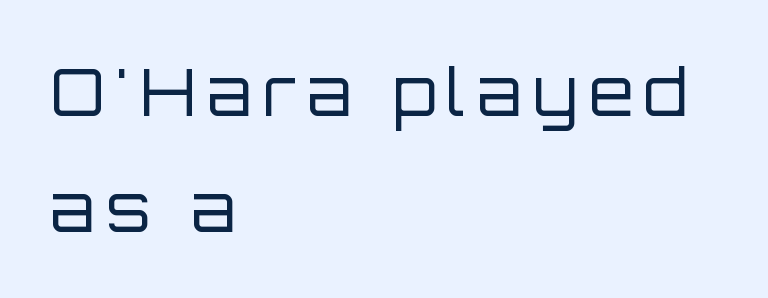
{"serif": "no", "italic": "no", "bold": "no", "weight": "regular", "width": "normal", "stroke_contrast": "low", "x_height": "large", "monospaced": "no", "underline": "no", "align": "left", "line_spacing_ratio": 1.78, "glyph_px": 65}
